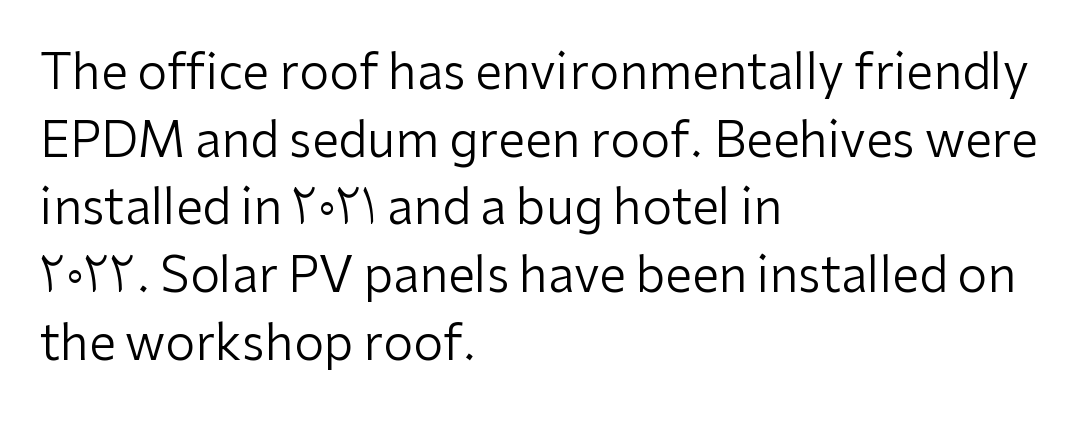
The image shows 48 px regular-weight sans-serif type, upright; set left-aligned, normal line spacing (1.41x), normal letter spacing, not underlined; low stroke contrast and a medium x-height.
